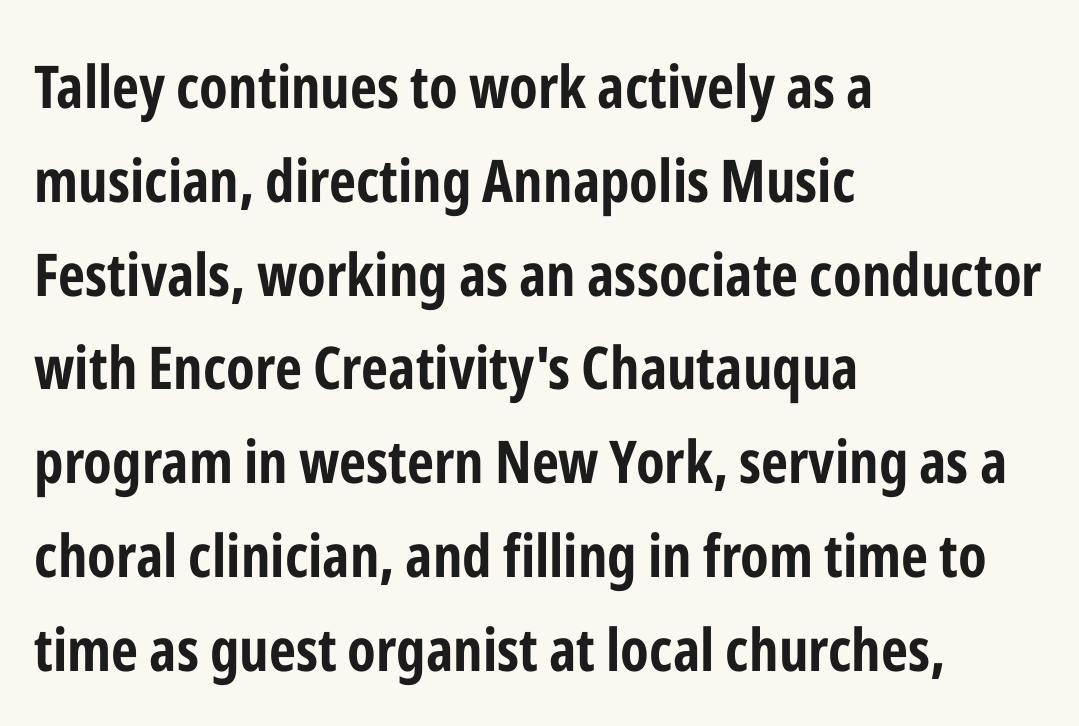
Q: Is the text bold? A: Yes.
Q: Is the text italic (slanted)? A: No, it is upright.
Q: Is the typeface a serif or a sans-serif typeface? A: Sans-serif.
Q: Is the text underlined? A: No.
Q: How is the paragraph aligned? A: Left-aligned.
Q: Is the spacing between letters normal or unusually wide? A: Normal.
Q: Is the spacing between lines tight, normal or loose? A: Normal.
Q: Width (condensed, normal, or wide)? A: Condensed.
Q: Stroke contrast? A: Low.
Q: x-height? A: Medium.
Q: Monospaced? A: No.
